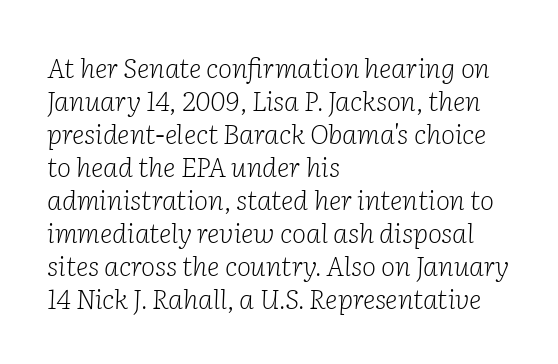
Looking at the ascenders, they clearly lean. Caption: face not bold, strokes unweighted. Students, note that the glyphs here touch the page at normal intervals. Horizontally, the lines are justified to the leading edge only. The string is rendered with underlining switched off.
